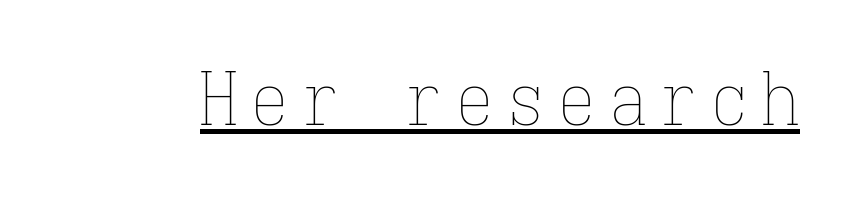
Vertical stems look standard width or narrower in stroke. When letters stand straight like this, we call the style roman or upright. The rendered words wear a rule along their underside. Every character here occupies the same horizontal width, giving the sample a typewriter-like rhythm.
